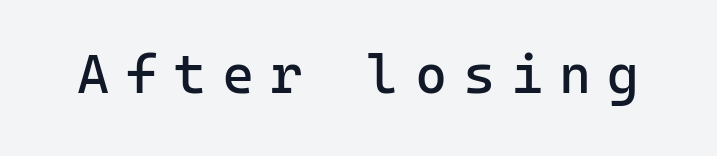
The image shows 55 px regular-weight sans-serif type, upright, monospaced; set unusually wide letter spacing (+0.29 em), not underlined; low stroke contrast and a medium x-height.
